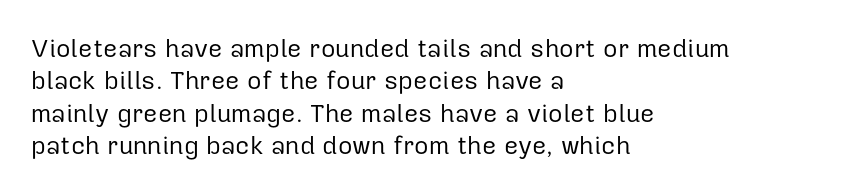
The image shows 25 px text type, upright; set left-aligned, normal line spacing (1.3x), normal letter spacing, not underlined.
